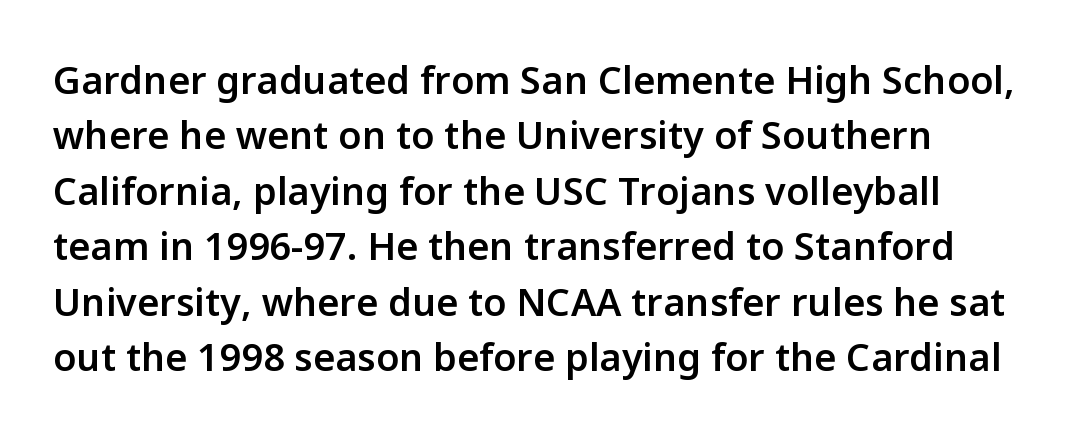
The image shows 38 px semibold sans-serif type, upright; set left-aligned, normal line spacing (1.46x), normal letter spacing, not underlined; low stroke contrast and a medium x-height.
